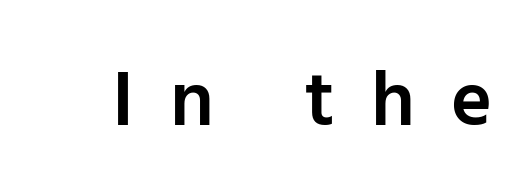
The image shows 78 px semibold sans-serif type, upright; set unusually wide letter spacing (+0.46 em), not underlined; low stroke contrast and a medium x-height.
